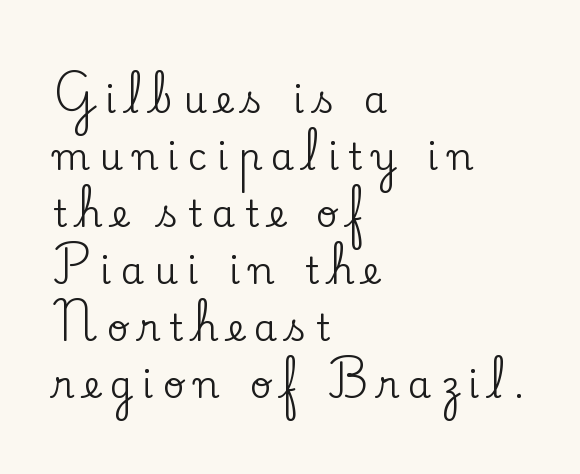
Q: Is the text italic (slanted)? A: No, it is upright.
Q: Is the typeface a serif or a sans-serif typeface? A: Serif.
Q: Is the text underlined? A: No.
Q: How is the paragraph aligned? A: Left-aligned.
Q: Is the spacing between letters normal or unusually wide? A: Unusually wide.
Q: Is the spacing between lines tight, normal or loose? A: Normal.
Q: Width (condensed, normal, or wide)? A: Normal.
Q: Stroke contrast? A: Low.
Q: x-height? A: Small.
Q: Monospaced? A: No.
